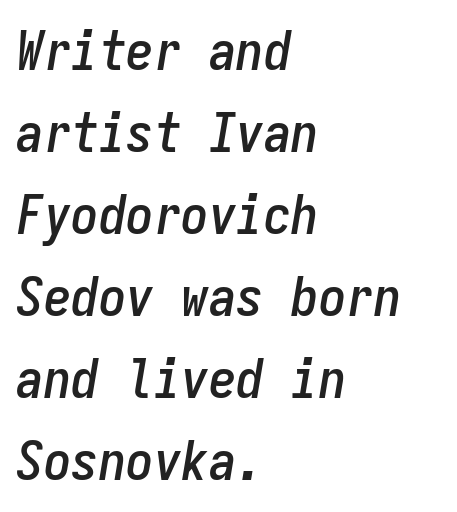
Regarding leading, the lines here are spaced in the standard way. These lines were composed using italics. Letters rest on an invisible, unmarked baseline. Do the characters align in a grid? Yes, the font is monospaced.
